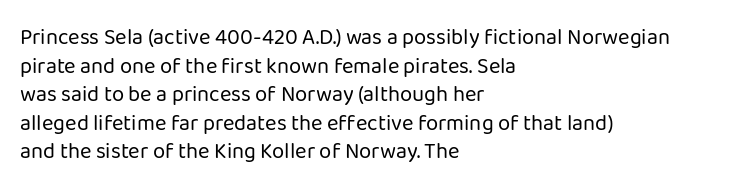
{"italic": "no", "bold": "no", "underline": "no", "align": "left", "line_spacing": "normal", "line_spacing_ratio": 1.3, "letter_spacing": "normal", "letter_spacing_em": 0.0, "glyph_px": 22}
